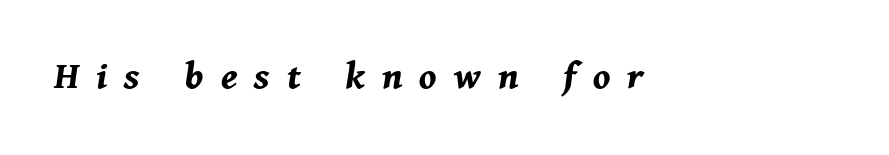
Q: Is the text bold? A: Yes.
Q: Is the text italic (slanted)? A: Yes, it leans right by about 11 degrees.
Q: Is the text underlined? A: No.
Q: Is the spacing between letters normal or unusually wide? A: Unusually wide.
Q: Width (condensed, normal, or wide)? A: Normal.
Q: Stroke contrast? A: Medium.
Q: x-height? A: Medium.
Q: Monospaced? A: No.
